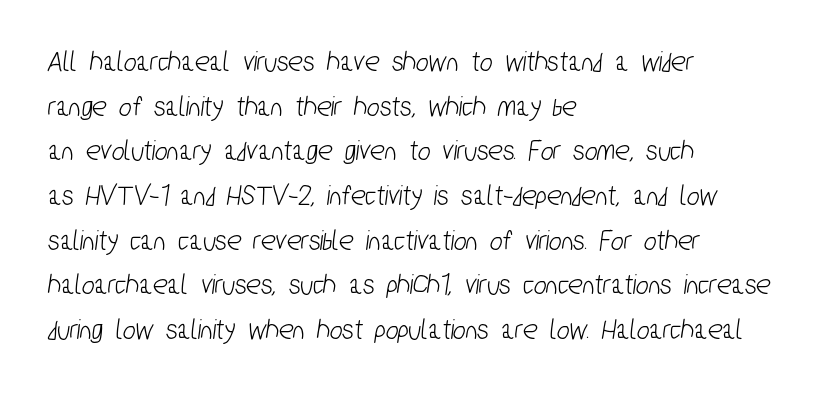
Q: Is the typeface a serif or a sans-serif typeface? A: Sans-serif.
Q: Is the text underlined? A: No.
Q: How is the paragraph aligned? A: Left-aligned.
Q: Is the spacing between letters normal or unusually wide? A: Normal.
Q: Is the spacing between lines tight, normal or loose? A: Normal.
Q: Width (condensed, normal, or wide)? A: Condensed.
Q: Stroke contrast? A: Low.
Q: x-height? A: Medium.
Q: Monospaced? A: No.
